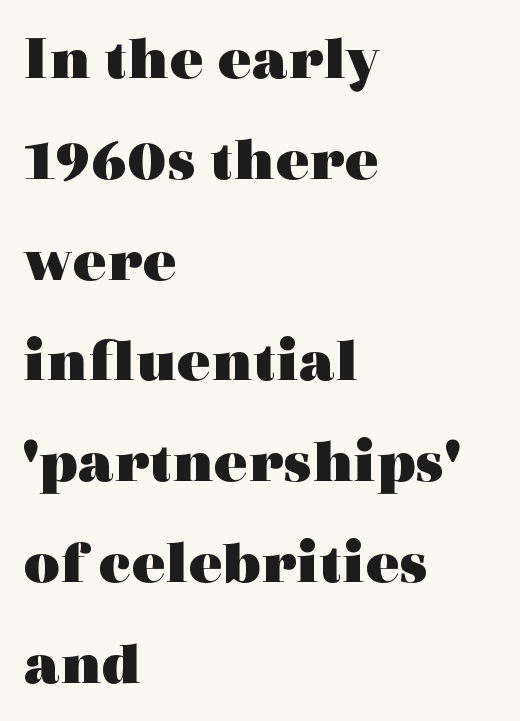
{"serif": "yes", "italic": "no", "bold": "yes", "weight": "heavy", "width": "wide", "x_height": "medium", "monospaced": "no", "underline": "no", "align": "left", "line_spacing": "normal", "line_spacing_ratio": 1.6, "letter_spacing": "normal", "letter_spacing_em": 0.0, "glyph_px": 63}
